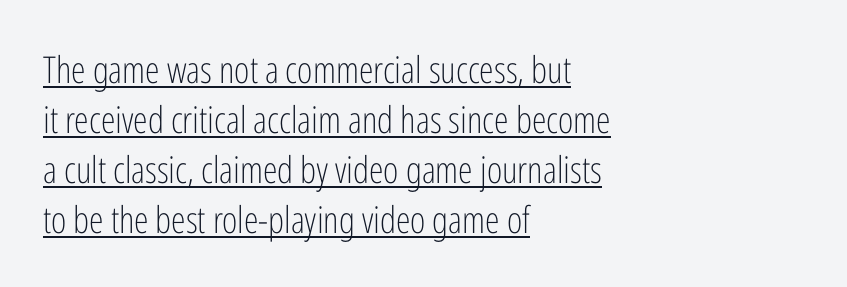
The image shows 37 px light, condensed sans-serif type, upright; set left-aligned, normal line spacing (1.35x), normal letter spacing, underlined; low stroke contrast and a medium x-height.
